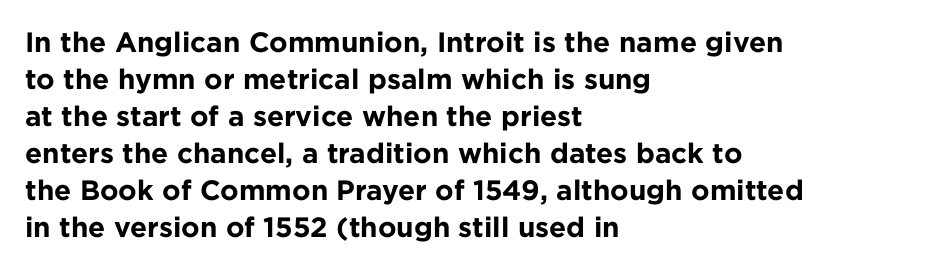
{"serif": "no", "italic": "no", "bold": "yes", "weight": "bold", "width": "normal", "stroke_contrast": "low", "x_height": "medium", "monospaced": "no", "underline": "no", "align": "left", "line_spacing": "normal", "line_spacing_ratio": 1.32, "letter_spacing": "normal", "letter_spacing_em": 0.0, "glyph_px": 28}
